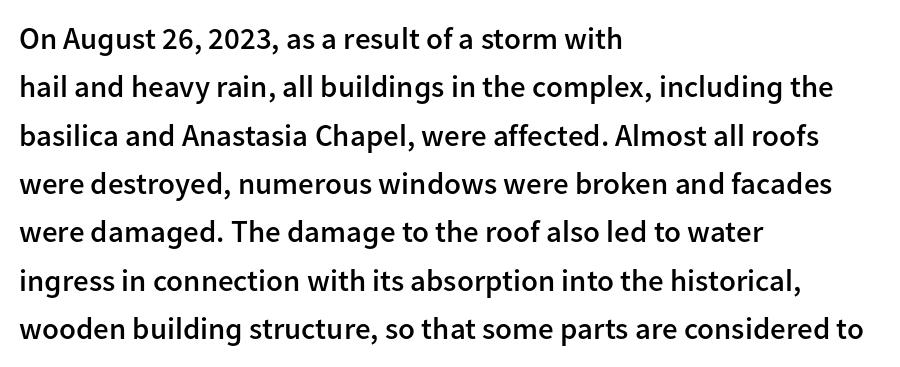
Type without underlining. The line texture is even and compact thanks to regular tracking. Interline gaps are of average width in this sample. Horizontal alignment here is leftward, the default for most running prose. Characters remain perfectly vertical along every line. These lines are composed in type without serifs.
